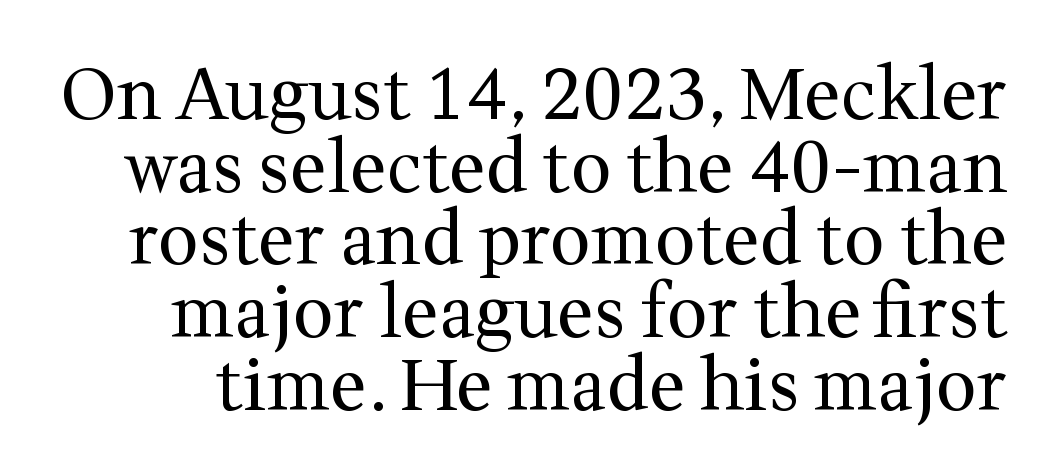
Q: Is the text bold? A: No.
Q: Is the text italic (slanted)? A: No, it is upright.
Q: Is the typeface a serif or a sans-serif typeface? A: Serif.
Q: Is the text underlined? A: No.
Q: Is the spacing between letters normal or unusually wide? A: Normal.
Q: Is the spacing between lines tight, normal or loose? A: Tight.
Q: Width (condensed, normal, or wide)? A: Normal.
Q: Stroke contrast? A: Medium.
Q: x-height? A: Medium.
Q: Monospaced? A: No.
